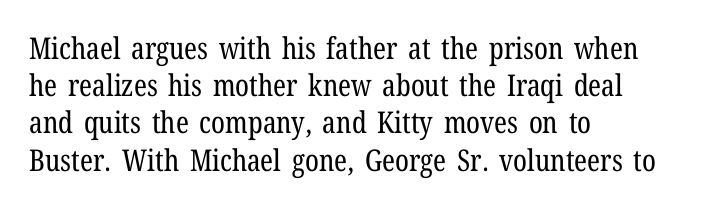
{"serif": "yes", "italic": "no", "bold": "no", "weight": "regular", "width": "condensed", "stroke_contrast": "low", "x_height": "medium", "monospaced": "no", "underline": "no", "align": "left", "line_spacing_ratio": 1.24, "letter_spacing": "normal", "letter_spacing_em": 0.0, "glyph_px": 30}
